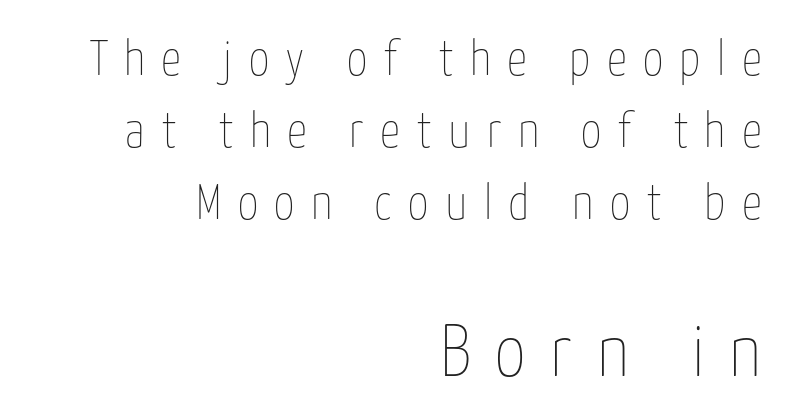
No chunkiness to these letters — they're not bold. The lettering holds an erect, upright posture throughout. There is plenty of visible air inserted between adjacent glyphs. Each row of text sits above clean, open space. Is the lower block the larger one? Yes — the lower block carries the bigger type. Horizontally, the lines are justified to the trailing edge only.
